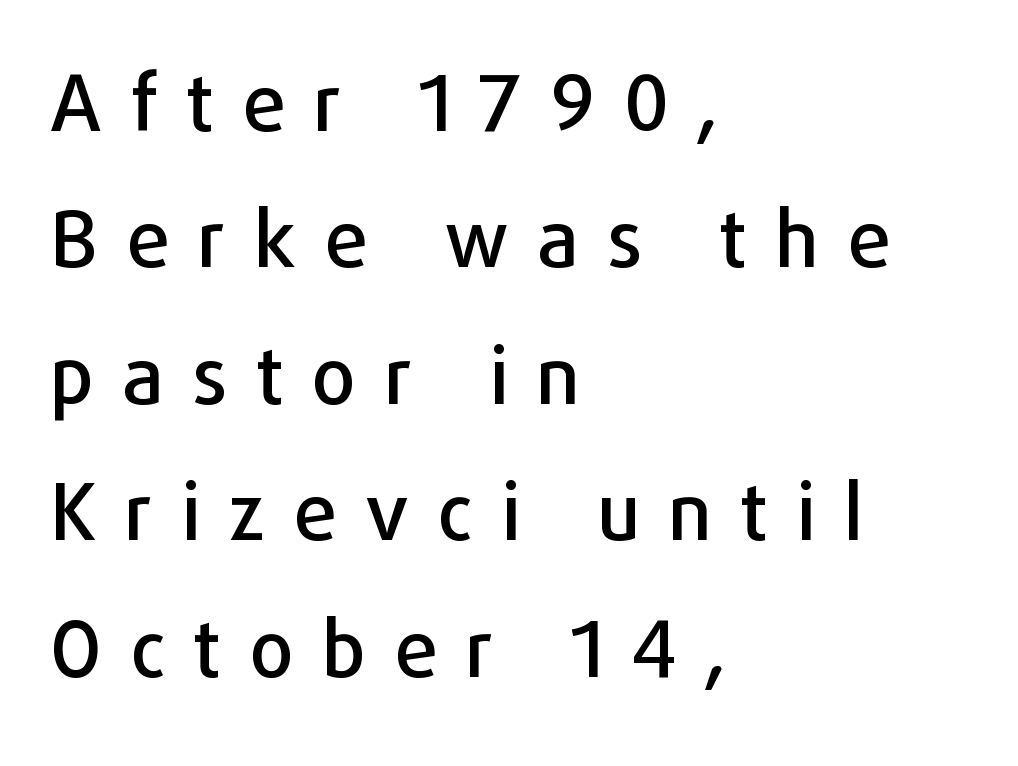
{"serif": "no", "italic": "no", "width": "normal", "stroke_contrast": "low", "x_height": "medium", "monospaced": "no", "underline": "no", "align": "left", "line_spacing_ratio": 1.75, "letter_spacing": "wide", "letter_spacing_em": 0.36, "glyph_px": 78}
